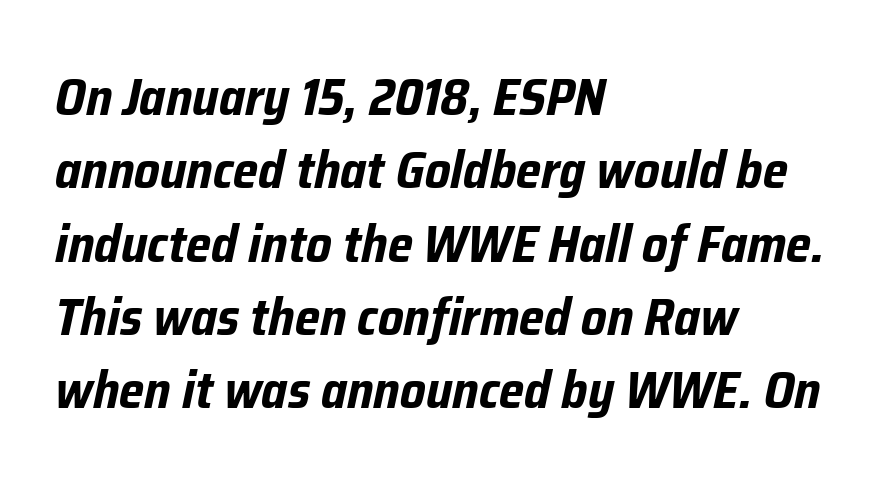
The lettering tilts uniformly, giving the passage an italic look. Here the designer chose a conventional face with non-uniform glyph widths. Nothing unusual about the tracking: characters are spaced as the font intends. The ragged edge is on the right, which tells us the setting is flush left. Line spacing here is normal.
